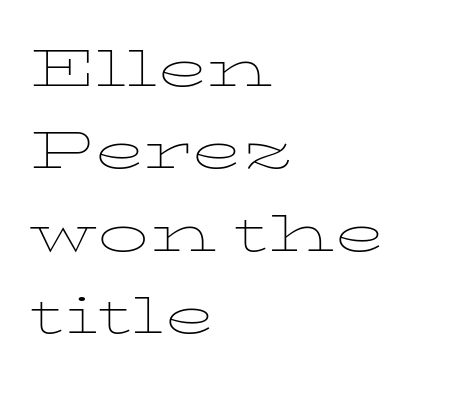
The image shows 68 px thin, wide type, upright; set left-aligned, line spacing 1.21x, normal letter spacing, not underlined; low stroke contrast and a medium x-height.
